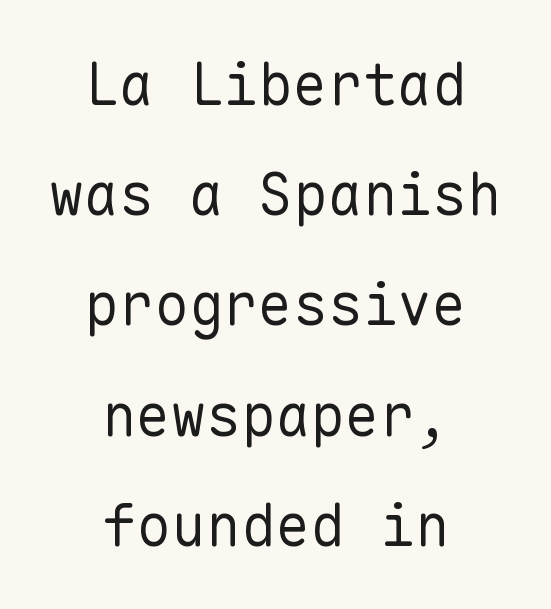
Q: Is the text bold? A: No.
Q: Is the text italic (slanted)? A: No, it is upright.
Q: Is the typeface a serif or a sans-serif typeface? A: Sans-serif.
Q: Is the text underlined? A: No.
Q: How is the paragraph aligned? A: Centered.
Q: Is the spacing between letters normal or unusually wide? A: Normal.
Q: Is the spacing between lines tight, normal or loose? A: Loose.
Q: Width (condensed, normal, or wide)? A: Normal.
Q: Stroke contrast? A: Low.
Q: x-height? A: Medium.
Q: Monospaced? A: Yes.
